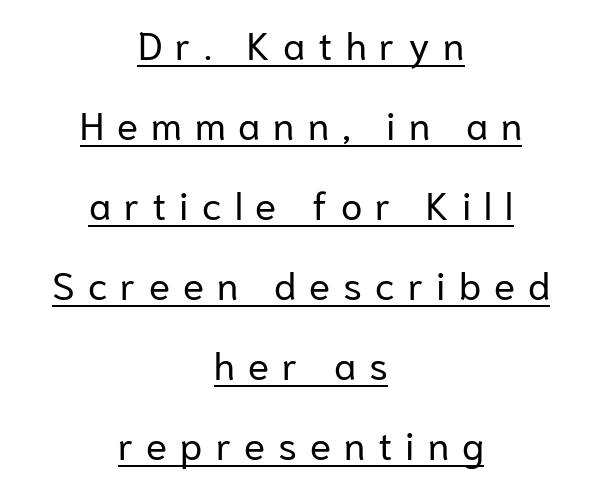
{"serif": "no", "italic": "no", "bold": "no", "weight": "regular", "width": "normal", "stroke_contrast": "low", "x_height": "medium", "monospaced": "no", "underline": "yes", "align": "center", "line_spacing": "loose", "line_spacing_ratio": 2.05, "letter_spacing": "wide", "letter_spacing_em": 0.33, "glyph_px": 39}
